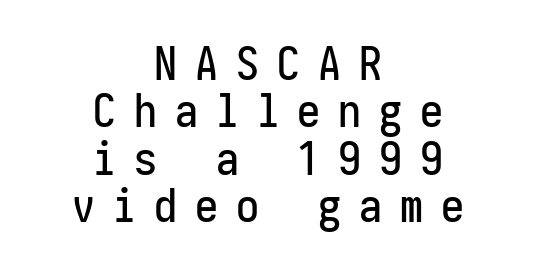
Q: Is the text italic (slanted)? A: No, it is upright.
Q: Is the typeface a serif or a sans-serif typeface? A: Sans-serif.
Q: Is the text underlined? A: No.
Q: How is the paragraph aligned? A: Centered.
Q: Is the spacing between letters normal or unusually wide? A: Unusually wide.
Q: Is the spacing between lines tight, normal or loose? A: Tight.
Q: Width (condensed, normal, or wide)? A: Condensed.
Q: Stroke contrast? A: Low.
Q: x-height? A: Medium.
Q: Monospaced? A: Yes.
